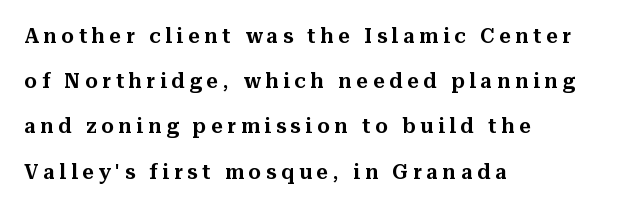
{"italic": "no", "underline": "no", "align": "left", "line_spacing": "loose", "line_spacing_ratio": 2.26, "letter_spacing": "wide", "letter_spacing_em": 0.24, "glyph_px": 20}
